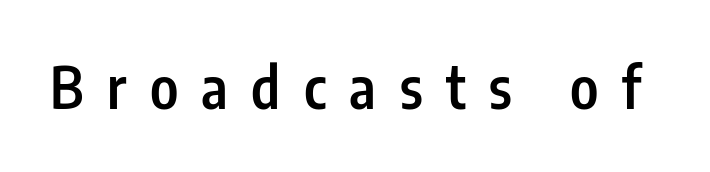
Q: Is the text bold? A: Semi-bold.
Q: Is the text italic (slanted)? A: No, it is upright.
Q: Is the typeface a serif or a sans-serif typeface? A: Sans-serif.
Q: Is the text underlined? A: No.
Q: Is the spacing between letters normal or unusually wide? A: Unusually wide.
Q: Width (condensed, normal, or wide)? A: Condensed.
Q: Stroke contrast? A: Low.
Q: x-height? A: Medium.
Q: Monospaced? A: No.
